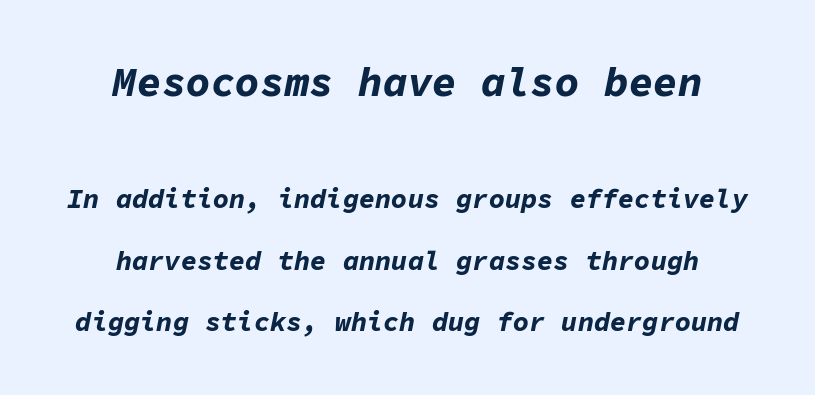
Q: Is the text bold? A: Yes.
Q: Is the text italic (slanted)? A: Yes, it leans right by about 11 degrees.
Q: Is the text underlined? A: No.
Q: How is the paragraph aligned? A: Centered.
Q: Is the spacing between letters normal or unusually wide? A: Normal.
Q: Is the spacing between lines tight, normal or loose? A: Loose.
Q: Which block of text is set in a larger size, the first (top) or the second (bottom)? A: The first (top) one.
Q: Width (condensed, normal, or wide)? A: Normal.
Q: Stroke contrast? A: Low.
Q: x-height? A: Medium.
Q: Monospaced? A: Yes.
